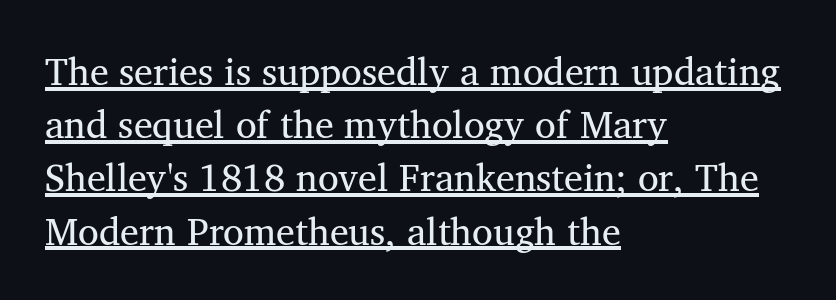
The line texture is even and compact thanks to regular tracking. Classification — serif. This block has exactly the height ordinary leading produces. Every word sits above its own underline. The letters stand straight up with perfectly vertical stems.
